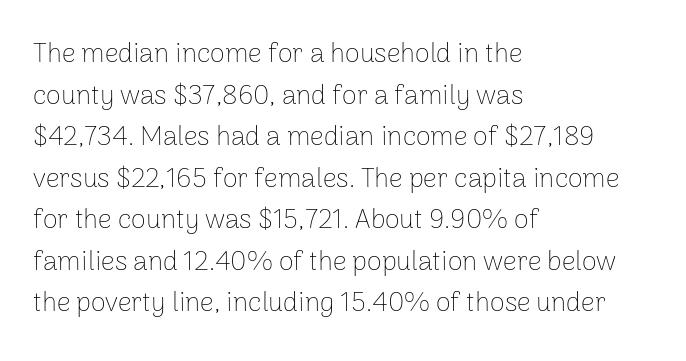
The image shows 27 px text type, upright; set left-aligned, normal line spacing (1.54x), normal letter spacing, not underlined.
